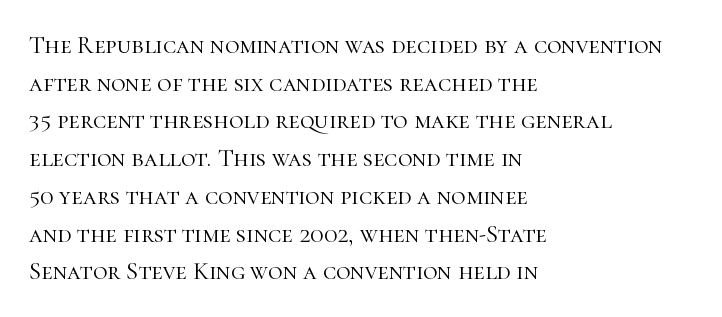
The image shows 25 px text type, upright; set left-aligned, normal line spacing (1.51x), normal letter spacing, not underlined.
